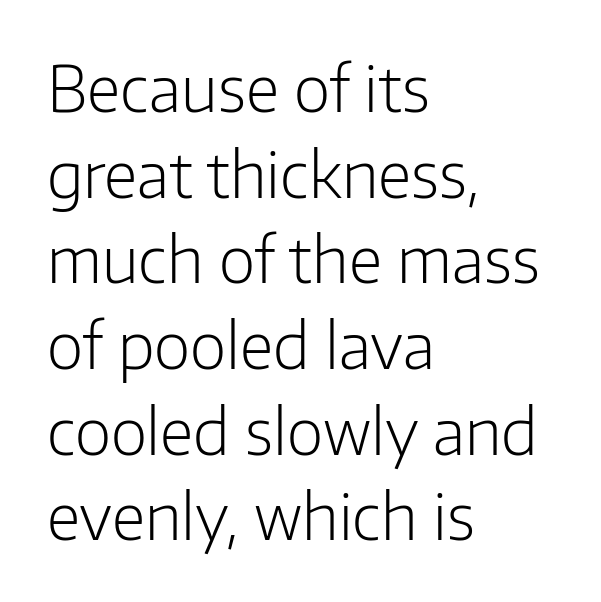
Q: Is the text bold? A: No.
Q: Is the text italic (slanted)? A: No, it is upright.
Q: Is the typeface a serif or a sans-serif typeface? A: Sans-serif.
Q: Is the text underlined? A: No.
Q: How is the paragraph aligned? A: Left-aligned.
Q: Is the spacing between letters normal or unusually wide? A: Normal.
Q: Is the spacing between lines tight, normal or loose? A: Normal.
Q: Width (condensed, normal, or wide)? A: Normal.
Q: Stroke contrast? A: Low.
Q: x-height? A: Medium.
Q: Monospaced? A: No.
